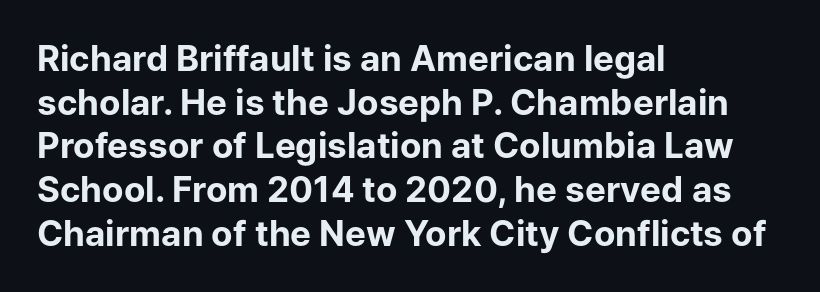
Q: Is the text bold? A: Yes.
Q: Is the text italic (slanted)? A: No, it is upright.
Q: Is the typeface a serif or a sans-serif typeface? A: Sans-serif.
Q: Is the text underlined? A: No.
Q: How is the paragraph aligned? A: Left-aligned.
Q: Is the spacing between letters normal or unusually wide? A: Normal.
Q: Is the spacing between lines tight, normal or loose? A: Normal.
Q: Width (condensed, normal, or wide)? A: Normal.
Q: Stroke contrast? A: Low.
Q: x-height? A: Medium.
Q: Monospaced? A: No.
